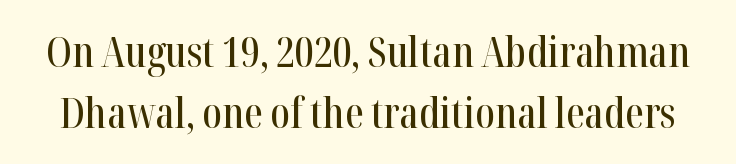
{"serif": "yes", "italic": "no", "width": "condensed", "stroke_contrast": "high", "x_height": "medium", "monospaced": "no", "underline": "no", "line_spacing": "normal", "line_spacing_ratio": 1.46, "letter_spacing": "normal", "letter_spacing_em": 0.0, "glyph_px": 42}
